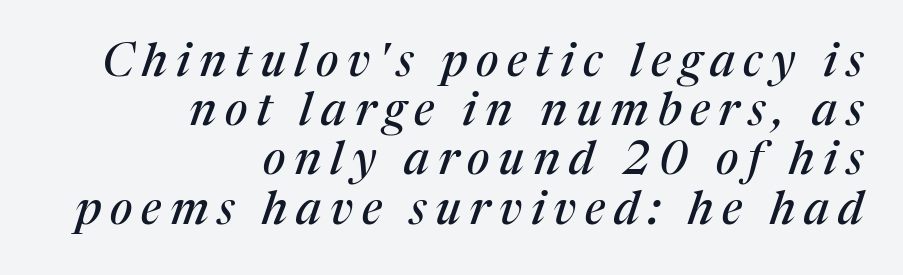
The image shows 46 px serif type, italic (leaning right); set right-aligned, tight line spacing (1.07x), not underlined; medium stroke contrast and a medium x-height.
